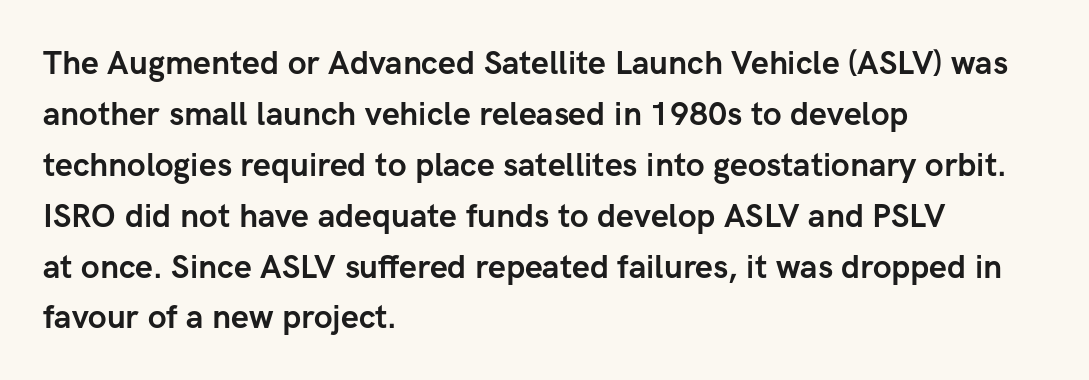
{"serif": "no", "italic": "no", "bold": "yes", "weight": "semibold", "width": "normal", "stroke_contrast": "low", "x_height": "medium", "monospaced": "no", "underline": "no", "align": "left", "line_spacing": "normal", "line_spacing_ratio": 1.59, "letter_spacing": "normal", "letter_spacing_em": 0.0, "glyph_px": 32}
